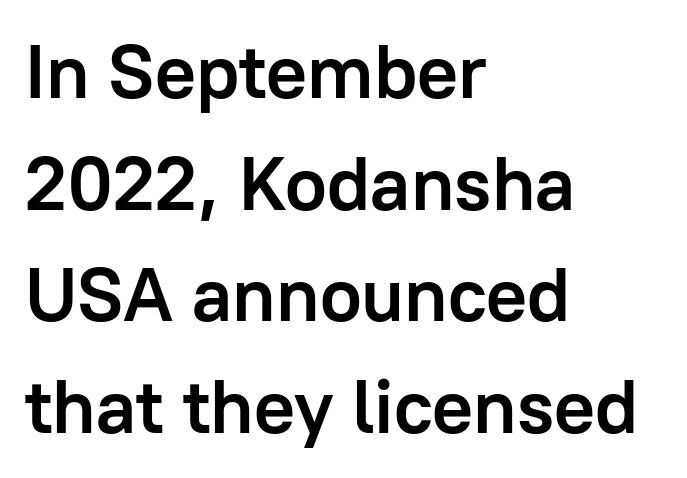
{"serif": "no", "italic": "no", "bold": "yes", "weight": "semibold", "width": "normal", "stroke_contrast": "low", "x_height": "medium", "monospaced": "no", "underline": "no", "align": "left", "line_spacing": "normal", "line_spacing_ratio": 1.47, "letter_spacing": "normal", "letter_spacing_em": 0.0, "glyph_px": 76}
